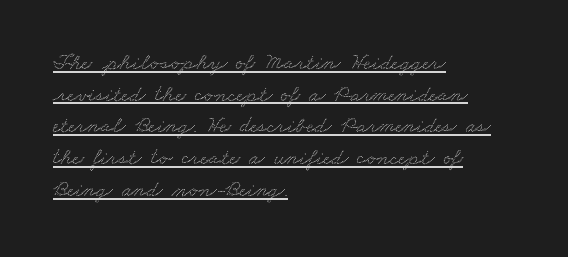
The image shows 23 px text type; set left-aligned, normal line spacing (1.38x), normal letter spacing, underlined.
